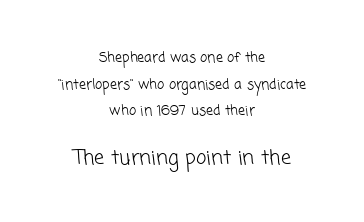
Q: Is the text bold? A: No.
Q: Is the text underlined? A: No.
Q: How is the paragraph aligned? A: Centered.
Q: Is the spacing between letters normal or unusually wide? A: Normal.
Q: Is the spacing between lines tight, normal or loose? A: Loose.
Q: Which block of text is set in a larger size, the first (top) or the second (bottom)? A: The second (bottom) one.
